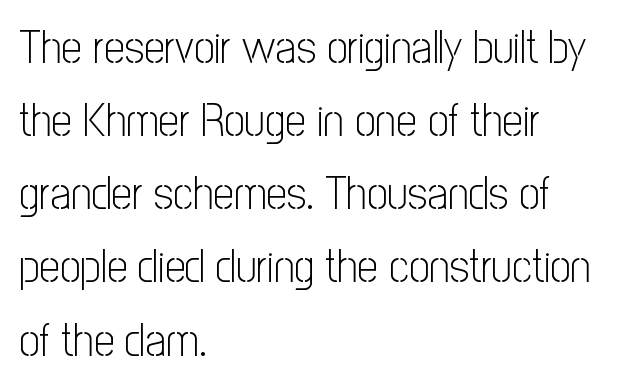
Q: Is the text bold? A: No.
Q: Is the text italic (slanted)? A: No, it is upright.
Q: Is the typeface a serif or a sans-serif typeface? A: Sans-serif.
Q: Is the text underlined? A: No.
Q: How is the paragraph aligned? A: Left-aligned.
Q: Is the spacing between letters normal or unusually wide? A: Normal.
Q: Is the spacing between lines tight, normal or loose? A: Normal.
Q: Width (condensed, normal, or wide)? A: Condensed.
Q: Stroke contrast? A: Low.
Q: x-height? A: Medium.
Q: Monospaced? A: No.
